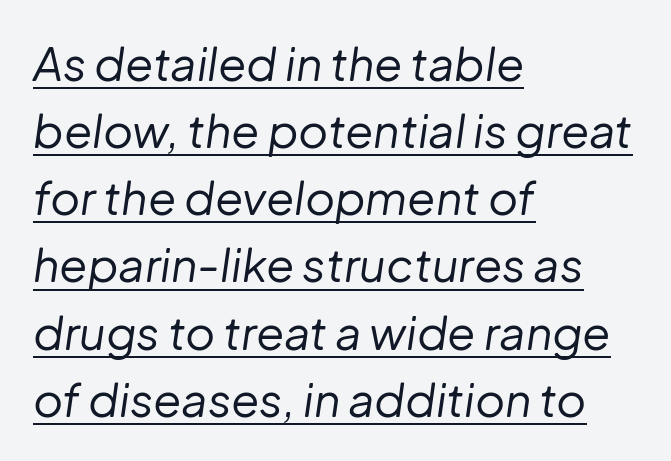
The image shows 46 px regular-weight type, italic (leaning right); set left-aligned, normal line spacing (1.46x), normal letter spacing, underlined; low stroke contrast and a medium x-height.
